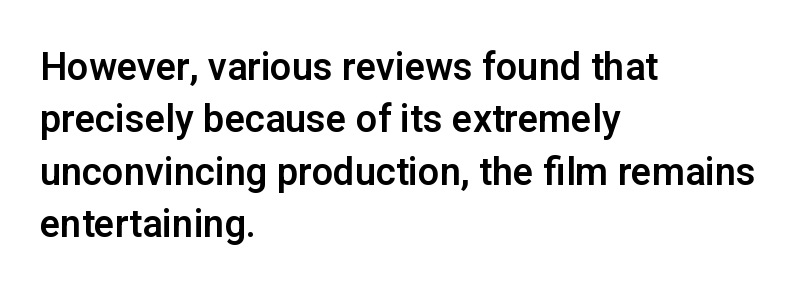
The image shows 38 px sans-serif type, upright; set left-aligned, normal line spacing (1.38x), normal letter spacing, not underlined; low stroke contrast and a medium x-height.
